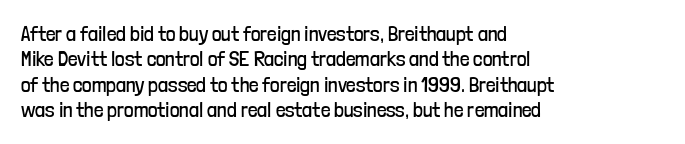
A bare baseline throughout the passage. Line beginnings align vertically; line endings do not. This sample uses plain, unmodified letter spacing. Posture: straight, roman, zero tilt. Is this a heavy cut? Hardly; it is regular or lighter.
